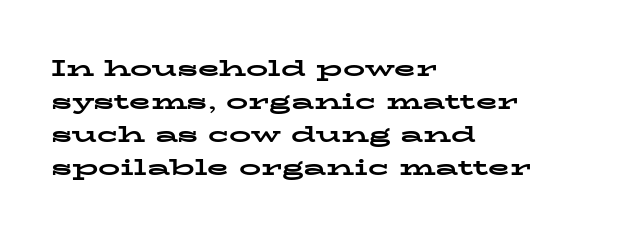
{"italic": "no", "bold": "yes", "underline": "no", "align": "left", "line_spacing": "normal", "line_spacing_ratio": 1.5, "letter_spacing": "normal", "letter_spacing_em": 0.0, "glyph_px": 22}
